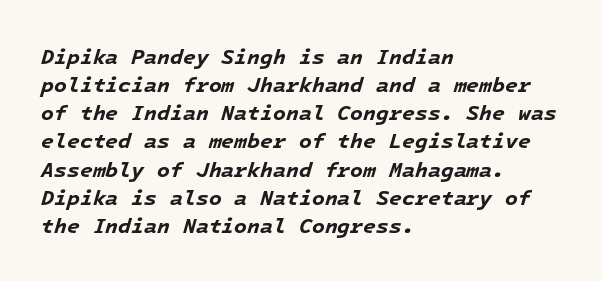
Vertically, the passage feels balanced, rows spaced as you'd expect. The words here are not underlined. Does extra space separate the letters? No, they use regular spacing. The letters are bold, with thick, heavy strokes. Would a proofreader flag this as italicized? Yes.
